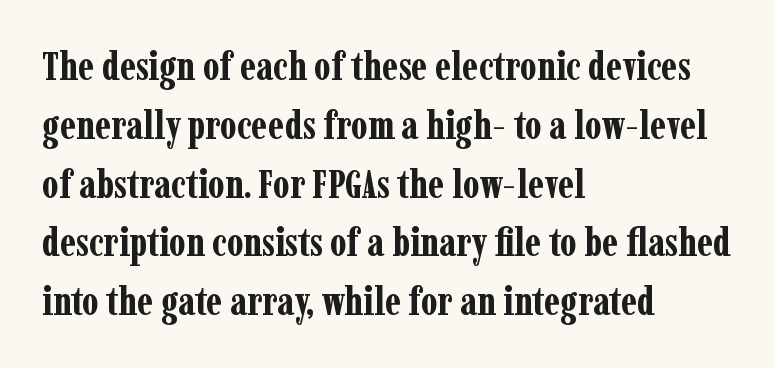
{"serif": "yes", "italic": "no", "bold": "yes", "weight": "bold", "width": "condensed", "stroke_contrast": "low", "x_height": "medium", "monospaced": "no", "underline": "no", "align": "left", "line_spacing": "normal", "line_spacing_ratio": 1.47, "letter_spacing": "normal", "letter_spacing_em": 0.0, "glyph_px": 40}
